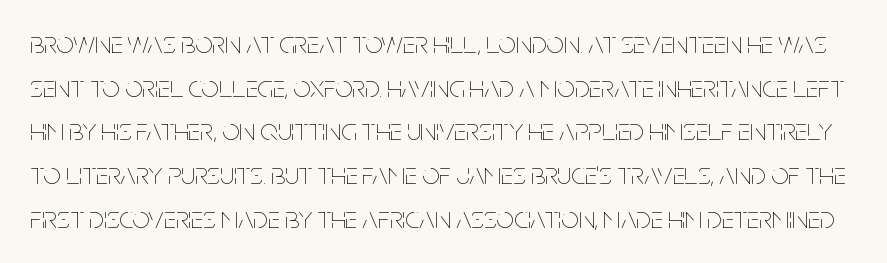
{"italic": "no", "bold": "no", "weight": "thin", "width": "condensed", "stroke_contrast": "low", "x_height": "large", "monospaced": "no", "underline": "no", "line_spacing": "normal", "line_spacing_ratio": 1.41, "letter_spacing": "normal", "letter_spacing_em": 0.0, "glyph_px": 31}
